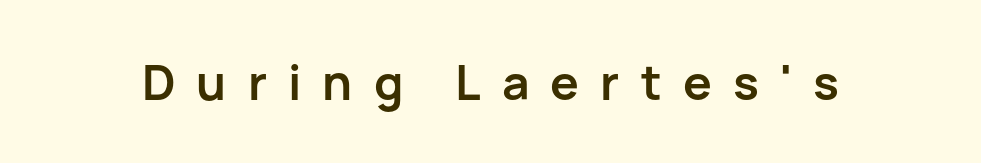
Q: Is the text bold? A: Yes.
Q: Is the text italic (slanted)? A: No, it is upright.
Q: Is the typeface a serif or a sans-serif typeface? A: Sans-serif.
Q: Is the text underlined? A: No.
Q: Is the spacing between letters normal or unusually wide? A: Unusually wide.
Q: Width (condensed, normal, or wide)? A: Normal.
Q: Stroke contrast? A: Low.
Q: x-height? A: Medium.
Q: Monospaced? A: No.
